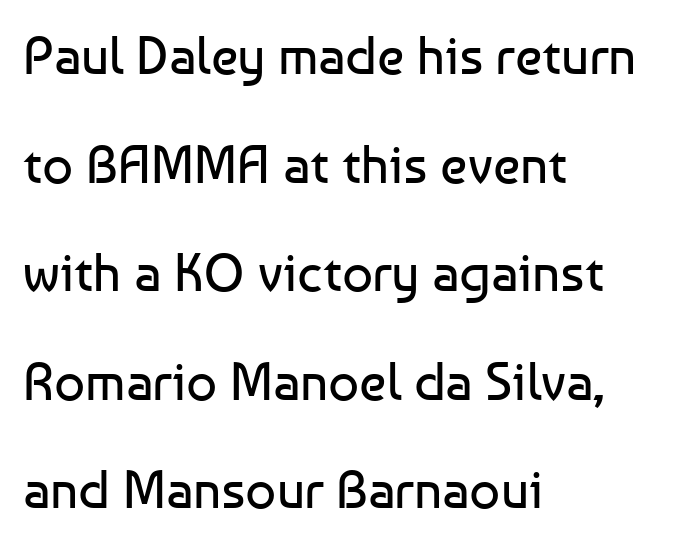
{"serif": "no", "italic": "no", "bold": "no", "weight": "regular", "width": "normal", "stroke_contrast": "low", "x_height": "medium", "monospaced": "no", "underline": "no", "align": "left", "line_spacing": "loose", "line_spacing_ratio": 2.01, "letter_spacing": "normal", "letter_spacing_em": 0.0, "glyph_px": 54}
